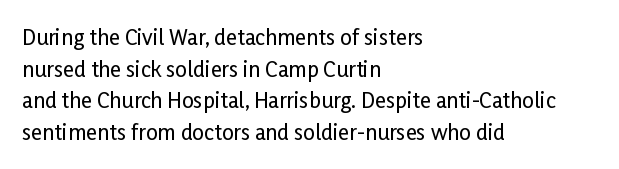
Q: Is the text italic (slanted)? A: No, it is upright.
Q: Is the text underlined? A: No.
Q: How is the paragraph aligned? A: Left-aligned.
Q: Is the spacing between letters normal or unusually wide? A: Normal.
Q: Is the spacing between lines tight, normal or loose? A: Normal.
